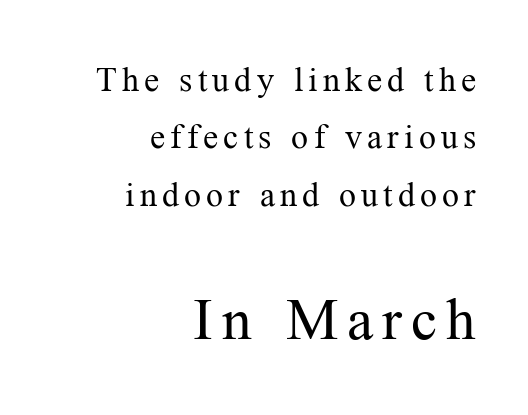
Q: Is the text bold? A: No.
Q: Is the text italic (slanted)? A: No, it is upright.
Q: Is the typeface a serif or a sans-serif typeface? A: Serif.
Q: Is the text underlined? A: No.
Q: How is the paragraph aligned? A: Right-aligned.
Q: Is the spacing between lines tight, normal or loose? A: Normal.
Q: Which block of text is set in a larger size, the first (top) or the second (bottom)? A: The second (bottom) one.
Q: Width (condensed, normal, or wide)? A: Normal.
Q: Stroke contrast? A: Medium.
Q: x-height? A: Medium.
Q: Monospaced? A: No.
